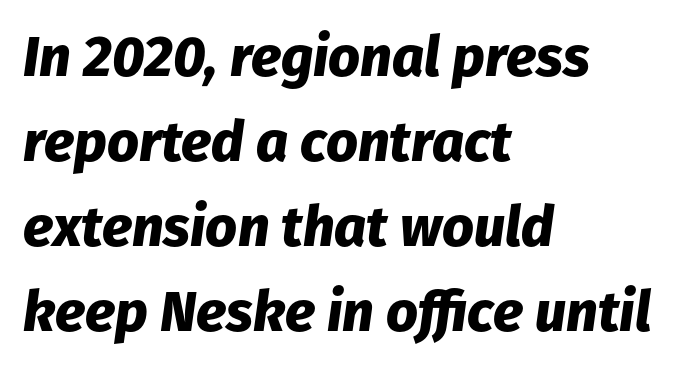
Q: Is the text bold? A: Yes.
Q: Is the text italic (slanted)? A: Yes, it leans right by about 8 degrees.
Q: Is the text underlined? A: No.
Q: How is the paragraph aligned? A: Left-aligned.
Q: Is the spacing between letters normal or unusually wide? A: Normal.
Q: Is the spacing between lines tight, normal or loose? A: Normal.
Q: Width (condensed, normal, or wide)? A: Normal.
Q: Stroke contrast? A: Low.
Q: x-height? A: Medium.
Q: Monospaced? A: No.
